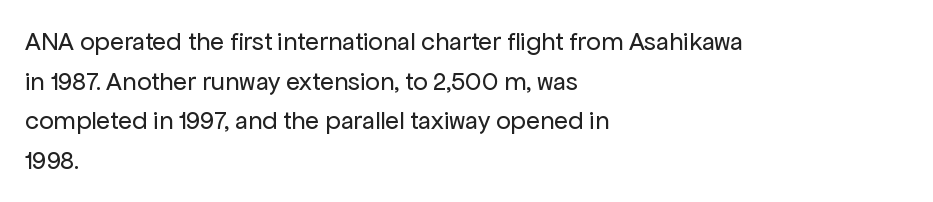
The block of text has a typical density, with ordinary space between rows. The line texture is even and compact thanks to regular tracking. Nothing heavy about these letters — not bold at all. Which margin do the lines hug? The left one — the right edge is uneven.
